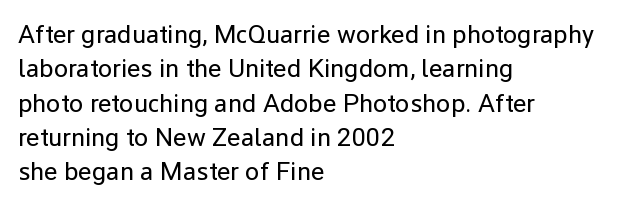
The image shows 26 px text type, upright; set left-aligned, normal line spacing (1.32x), normal letter spacing, not underlined.
